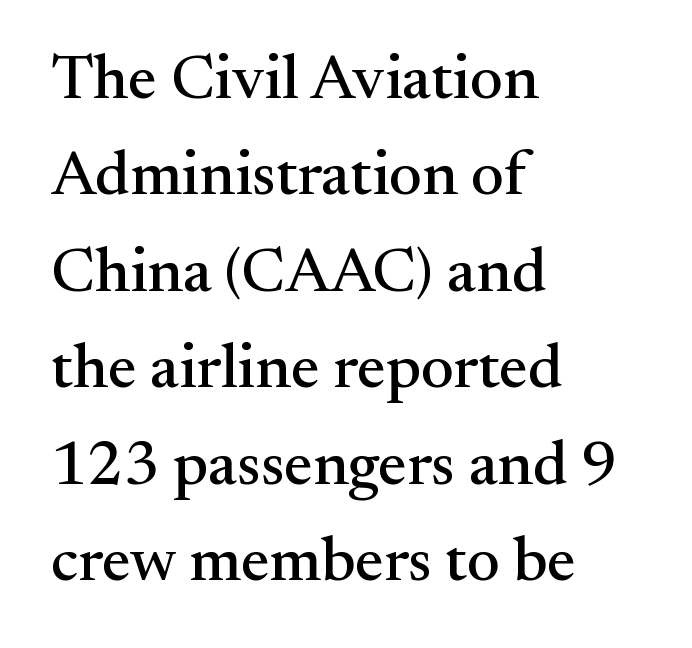
What stands out about the letter spacing? Nothing — it is the standard amount. Alignment: flush left. Quick note: underline off. Do the characters align in a grid? No, the font is proportional. These lines are composed in type with serifs.
